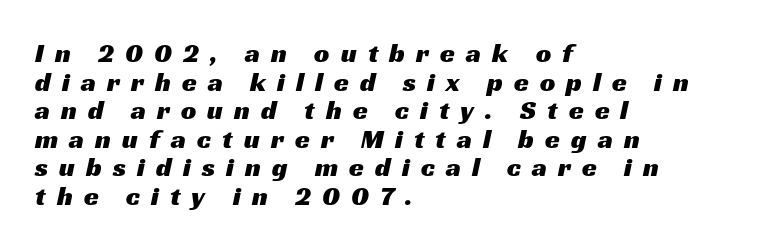
The image shows 27 px text type; set left-aligned, tight line spacing (1.06x), unusually wide letter spacing (+0.41 em), not underlined.
